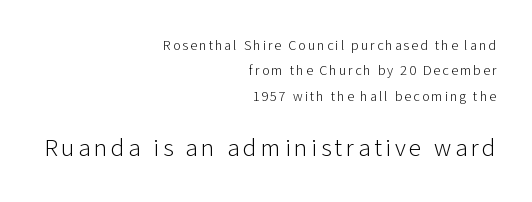
Q: Is the text bold? A: No.
Q: Is the text italic (slanted)? A: No, it is upright.
Q: Is the text underlined? A: No.
Q: How is the paragraph aligned? A: Right-aligned.
Q: Which block of text is set in a larger size, the first (top) or the second (bottom)? A: The second (bottom) one.
